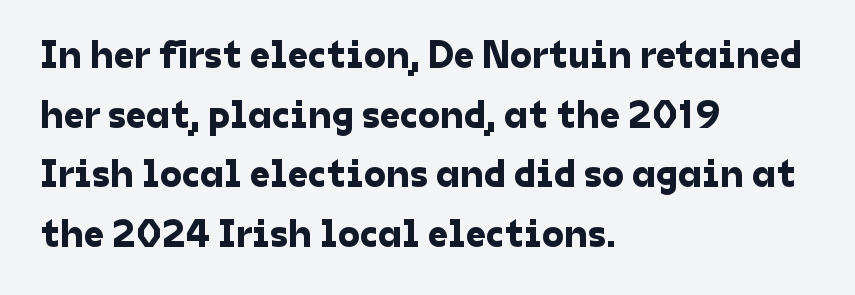
The image shows 40 px sans-serif type; set left-aligned, normal line spacing (1.49x), normal letter spacing, not underlined; low stroke contrast and a medium x-height.
